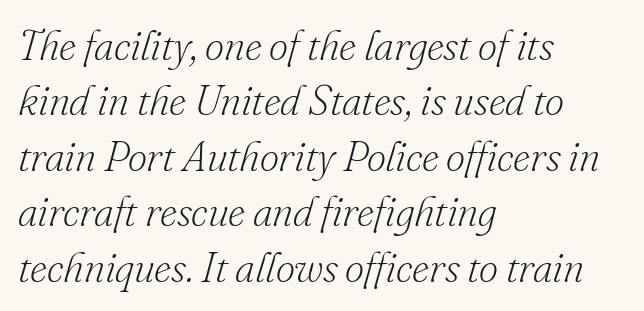
Q: Is the text bold? A: No.
Q: Is the text italic (slanted)? A: Yes, it leans right by about 16 degrees.
Q: Is the typeface a serif or a sans-serif typeface? A: Serif.
Q: Is the text underlined? A: No.
Q: How is the paragraph aligned? A: Left-aligned.
Q: Is the spacing between letters normal or unusually wide? A: Normal.
Q: Is the spacing between lines tight, normal or loose? A: Normal.
Q: Width (condensed, normal, or wide)? A: Normal.
Q: Stroke contrast? A: Low.
Q: x-height? A: Small.
Q: Monospaced? A: No.
